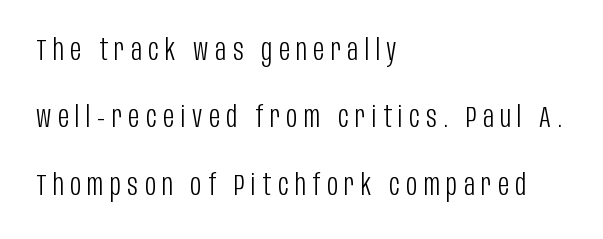
The image shows 30 px light, condensed sans-serif type, upright; set left-aligned, loose line spacing (2.25x), unusually wide letter spacing (+0.22 em), not underlined; low stroke contrast and a large x-height.
